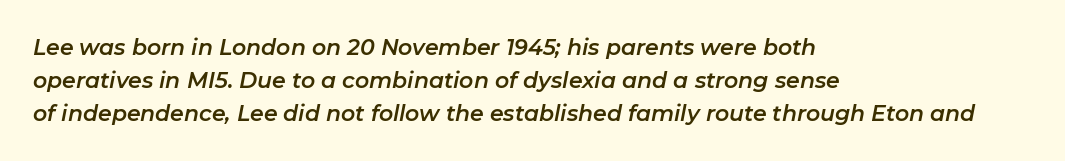
The image shows 22 px text type, italic (leaning right); set left-aligned, normal line spacing (1.51x), normal letter spacing, not underlined.
